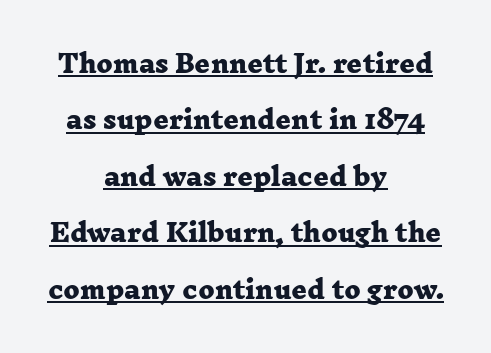
Q: Is the text bold? A: Yes.
Q: Is the text underlined? A: Yes.
Q: How is the paragraph aligned? A: Centered.
Q: Is the spacing between letters normal or unusually wide? A: Normal.
Q: Is the spacing between lines tight, normal or loose? A: Loose.
